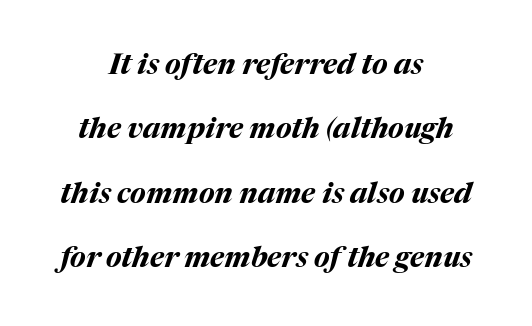
{"italic": "yes", "lean": "right", "slant_degrees": 17, "bold": "yes", "weight": "bold", "width": "normal", "stroke_contrast": "medium", "x_height": "medium", "monospaced": "no", "underline": "no", "align": "center", "line_spacing": "loose", "line_spacing_ratio": 2.22, "letter_spacing": "normal", "letter_spacing_em": 0.0, "glyph_px": 29}
